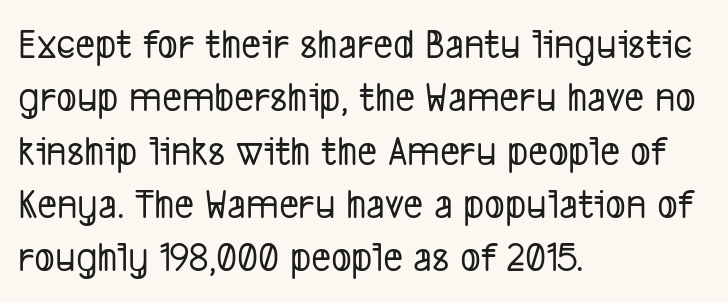
Q: Is the typeface a serif or a sans-serif typeface? A: Sans-serif.
Q: Is the text underlined? A: No.
Q: How is the paragraph aligned? A: Left-aligned.
Q: Is the spacing between letters normal or unusually wide? A: Normal.
Q: Width (condensed, normal, or wide)? A: Condensed.
Q: Stroke contrast? A: Low.
Q: x-height? A: Medium.
Q: Monospaced? A: No.
